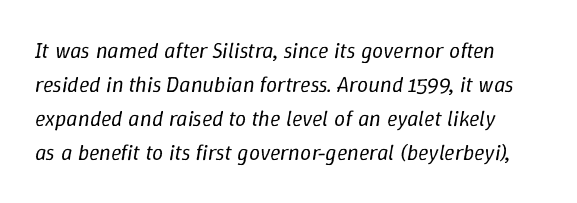
The image shows 22 px text type, italic (leaning right); set normal line spacing (1.55x), normal letter spacing, not underlined.
